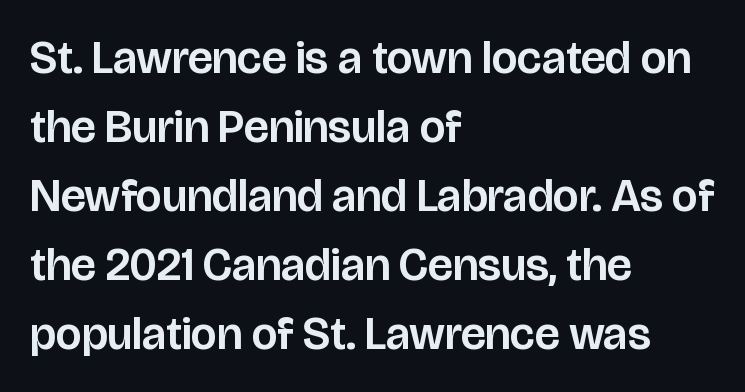
{"serif": "no", "italic": "no", "width": "normal", "stroke_contrast": "low", "x_height": "large", "monospaced": "no", "underline": "no", "align": "left", "line_spacing": "normal", "line_spacing_ratio": 1.5, "letter_spacing": "normal", "letter_spacing_em": 0.0, "glyph_px": 46}
